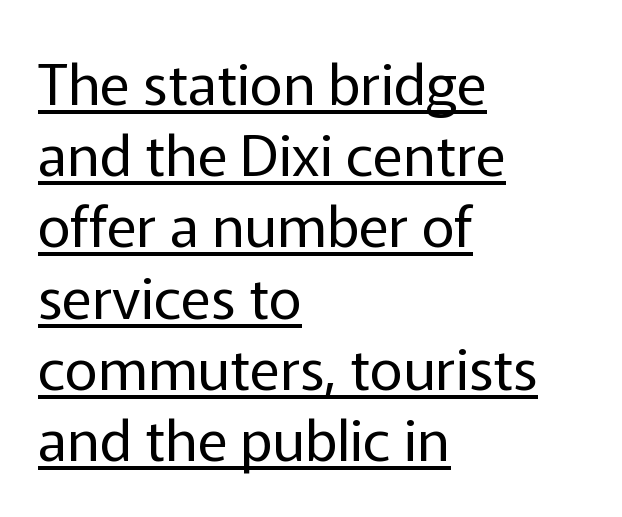
{"serif": "no", "italic": "no", "bold": "no", "weight": "regular", "width": "normal", "stroke_contrast": "low", "x_height": "medium", "monospaced": "no", "underline": "yes", "align": "left", "line_spacing": "normal", "line_spacing_ratio": 1.25, "letter_spacing": "normal", "letter_spacing_em": 0.0, "glyph_px": 57}
